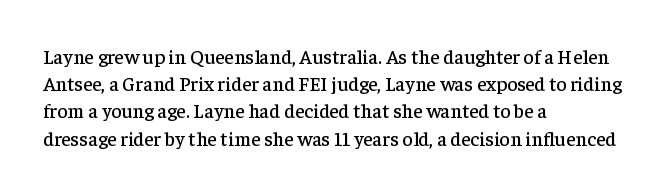
{"italic": "no", "underline": "no", "align": "left", "line_spacing": "normal", "line_spacing_ratio": 1.36, "letter_spacing": "normal", "letter_spacing_em": 0.0, "glyph_px": 20}
